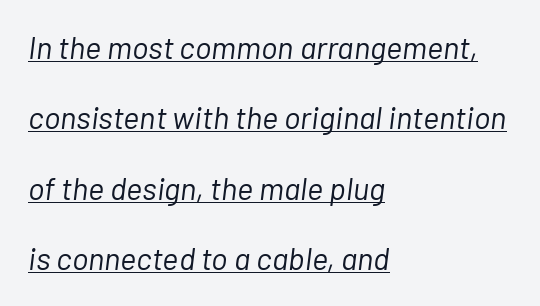
Q: Is the text bold? A: No.
Q: Is the text italic (slanted)? A: Yes, it leans right by about 7 degrees.
Q: Is the text underlined? A: Yes.
Q: How is the paragraph aligned? A: Left-aligned.
Q: Is the spacing between letters normal or unusually wide? A: Normal.
Q: Is the spacing between lines tight, normal or loose? A: Loose.
Q: Width (condensed, normal, or wide)? A: Normal.
Q: Stroke contrast? A: Low.
Q: x-height? A: Medium.
Q: Monospaced? A: No.
